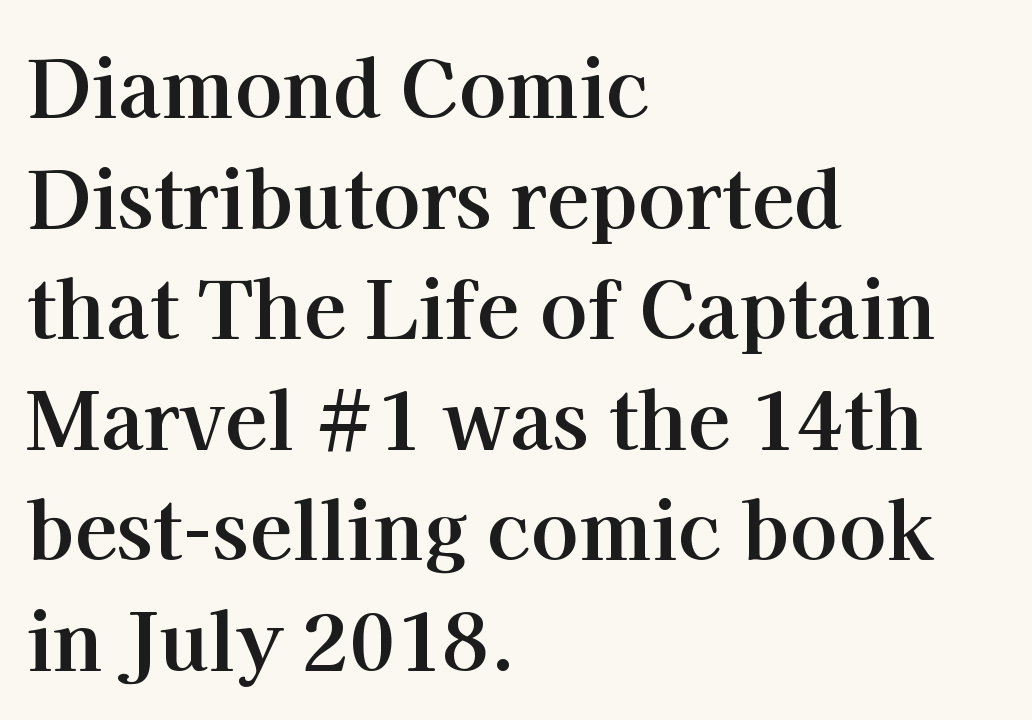
Here the designer chose a conventional face with non-uniform glyph widths. Short and long lines alike share a common starting point at left. Posture: straight, roman, zero tilt. Observe the serifs anchoring each vertical stroke in this sample. No extra tracking has been applied to these lines. The space beneath each line is pristine and unruled.
